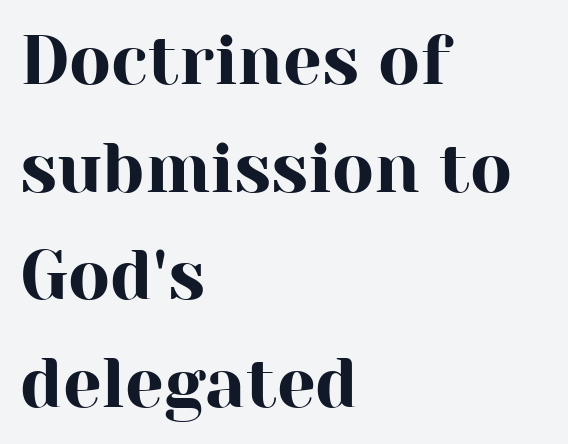
{"serif": "yes", "italic": "no", "width": "normal", "stroke_contrast": "high", "x_height": "medium", "monospaced": "no", "underline": "no", "align": "left", "line_spacing": "normal", "line_spacing_ratio": 1.56, "letter_spacing": "normal", "letter_spacing_em": 0.0, "glyph_px": 69}
